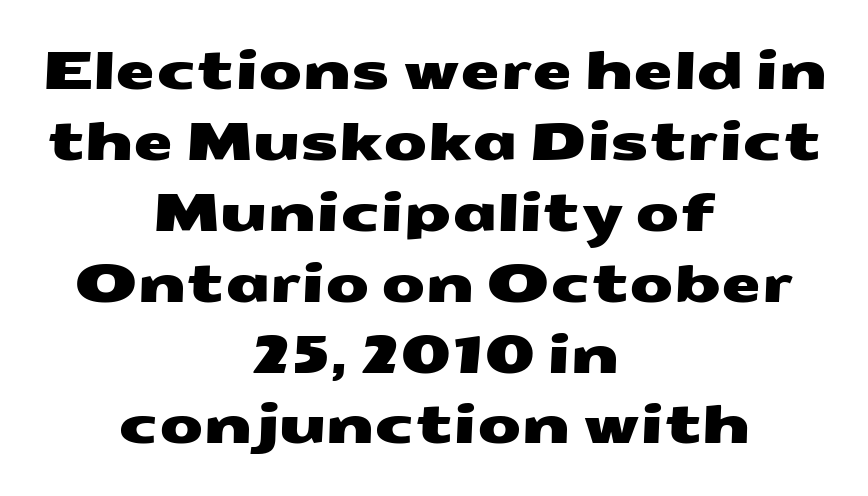
{"serif": "no", "width": "wide", "stroke_contrast": "medium", "x_height": "medium", "monospaced": "no", "underline": "no", "align": "center", "line_spacing": "normal", "line_spacing_ratio": 1.39, "letter_spacing": "normal", "letter_spacing_em": 0.0, "glyph_px": 51}
